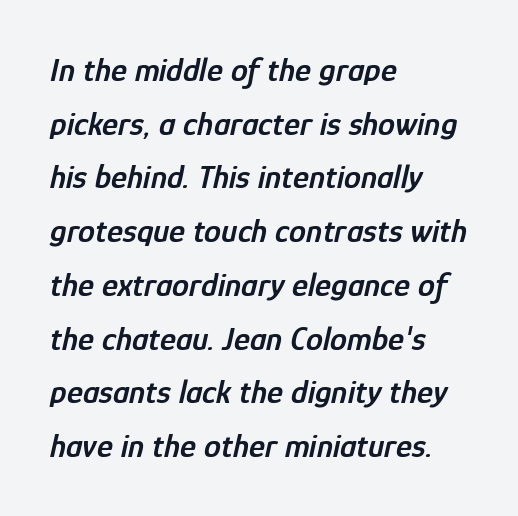
Q: Is the text bold? A: Semi-bold.
Q: Is the text italic (slanted)? A: Yes, it leans right by about 12 degrees.
Q: Is the text underlined? A: No.
Q: How is the paragraph aligned? A: Left-aligned.
Q: Is the spacing between letters normal or unusually wide? A: Normal.
Q: Is the spacing between lines tight, normal or loose? A: Normal.
Q: Width (condensed, normal, or wide)? A: Condensed.
Q: Stroke contrast? A: Low.
Q: x-height? A: Medium.
Q: Monospaced? A: No.
